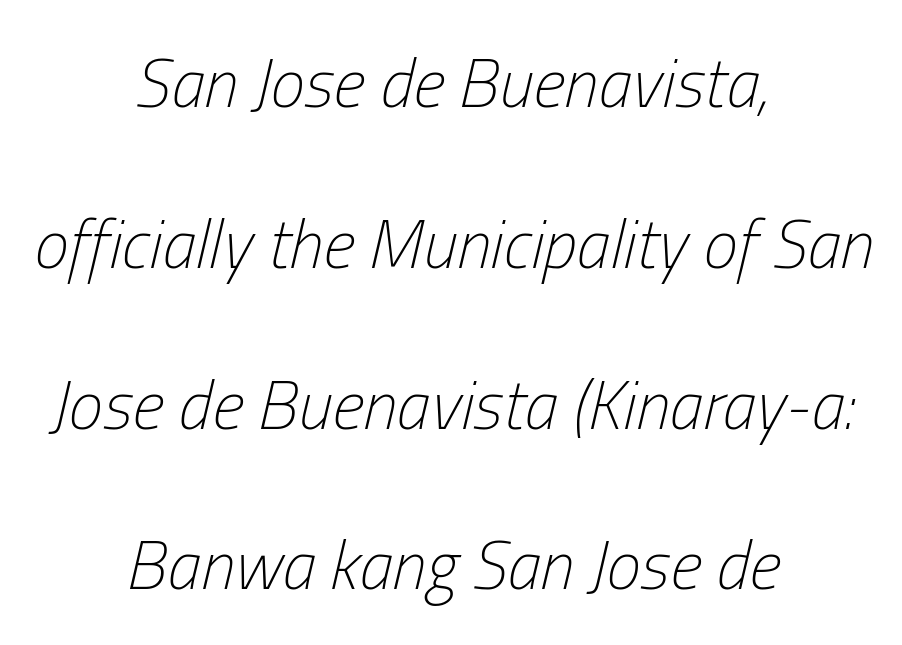
Q: Is the text bold? A: No.
Q: Is the text italic (slanted)? A: Yes, it leans right by about 13 degrees.
Q: Is the text underlined? A: No.
Q: How is the paragraph aligned? A: Centered.
Q: Is the spacing between letters normal or unusually wide? A: Normal.
Q: Is the spacing between lines tight, normal or loose? A: Loose.
Q: Width (condensed, normal, or wide)? A: Condensed.
Q: Stroke contrast? A: Low.
Q: x-height? A: Medium.
Q: Monospaced? A: No.
